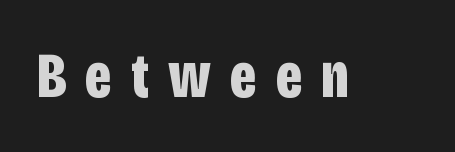
The rendering shows plain stroke endings on the letterforms — a sans-serif design. Is this a fixed-width face? No — the glyphs have proportional, varying widths. Set as a true bold cut, around the 700 mark. Bare-footed words on every line. Characters follow at a spacing far wider than the type designer built in. Vertical strokes here are truly vertical.
